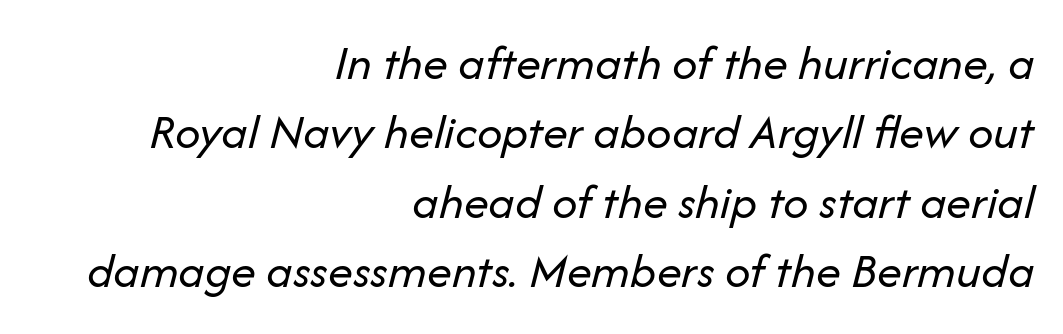
The image shows 50 px regular-weight type, italic (leaning right); set right-aligned, normal line spacing (1.39x), normal letter spacing, not underlined; low stroke contrast and a medium x-height.
